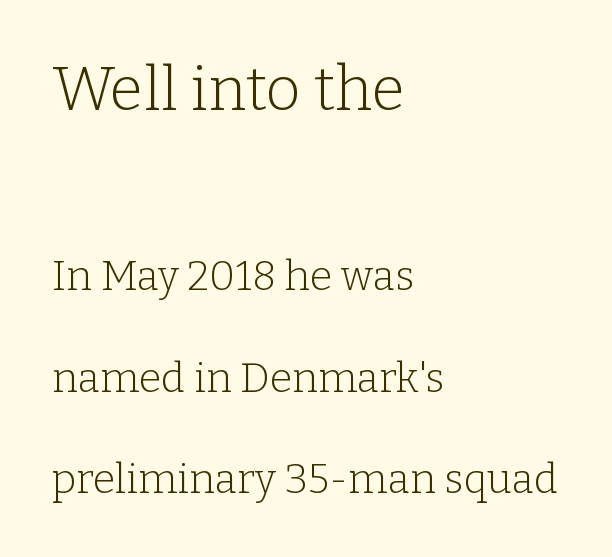
The image shows 61 px light serif type, upright; set left-aligned, loose line spacing (2.47x), normal letter spacing, not underlined; the first (top) block is 1.49x larger; low stroke contrast and a medium x-height.
